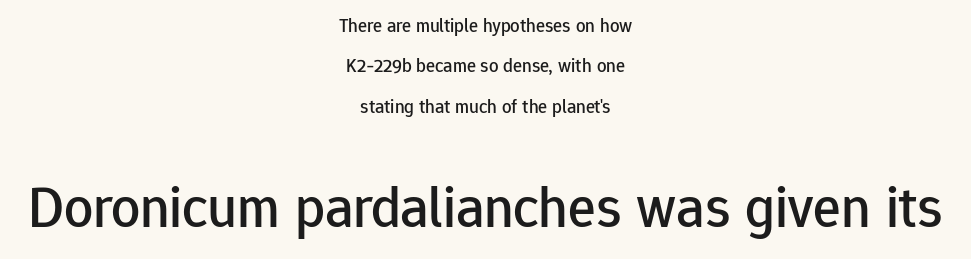
{"serif": "no", "italic": "no", "width": "normal", "stroke_contrast": "low", "x_height": "medium", "monospaced": "no", "underline": "no", "align": "center", "line_spacing": "loose", "line_spacing_ratio": 2.13, "letter_spacing": "normal", "letter_spacing_em": 0.0, "larger_block": "second", "size_ratio": 3.05, "glyph_px": 58}
